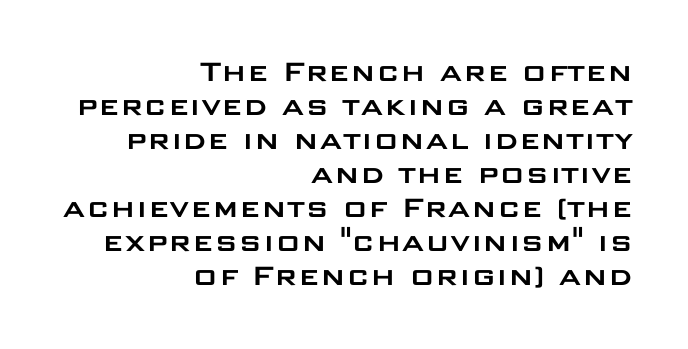
Q: Is the text italic (slanted)? A: No, it is upright.
Q: Is the typeface a serif or a sans-serif typeface? A: Sans-serif.
Q: Is the text underlined? A: No.
Q: How is the paragraph aligned? A: Right-aligned.
Q: Is the spacing between letters normal or unusually wide? A: Normal.
Q: Is the spacing between lines tight, normal or loose? A: Tight.
Q: Width (condensed, normal, or wide)? A: Wide.
Q: Stroke contrast? A: Low.
Q: x-height? A: Large.
Q: Monospaced? A: No.
